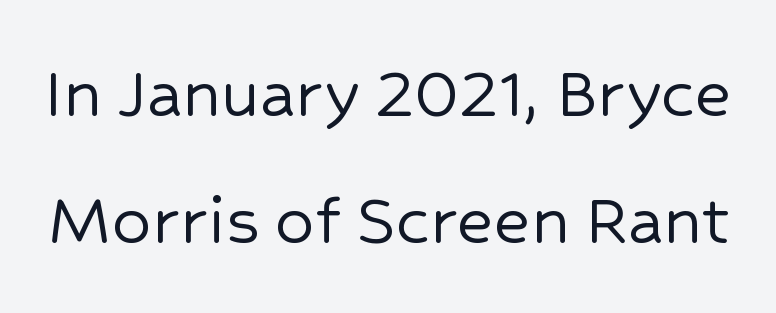
The passage shown has conventional tracking throughout. Any mark beneath the type? The region is blank. No italicization has been applied; the sample stays upright. Vertically, the passage feels balanced, rows spaced as you'd expect. Is this a sans? Yes — the strokes have no serifs. Character widths vary here, with narrow letters taking less room than wide ones.
